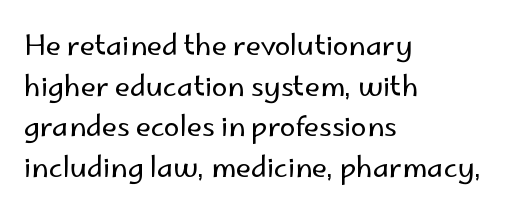
Regarding serifs, this sample does without them. These lines keep a tight, regular rhythm from letter to letter. Do the letters lean? They stand straight. The text block is weighted toward the left margin, trailing off unevenly rightward. The passage shown is not underscored anywhere.
